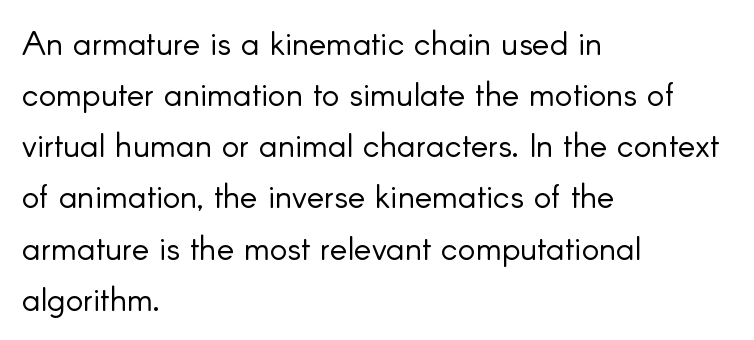
{"serif": "no", "italic": "no", "bold": "no", "weight": "light", "width": "normal", "stroke_contrast": "low", "x_height": "small", "monospaced": "no", "underline": "no", "align": "left", "line_spacing": "normal", "line_spacing_ratio": 1.55, "letter_spacing": "normal", "letter_spacing_em": 0.0, "glyph_px": 33}
